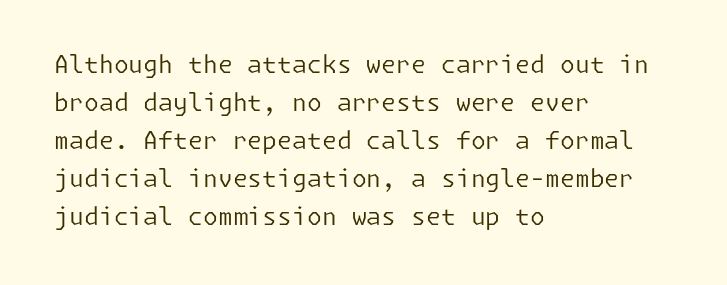
Q: Is the text bold? A: No.
Q: Is the text italic (slanted)? A: No, it is upright.
Q: Is the text underlined? A: No.
Q: How is the paragraph aligned? A: Left-aligned.
Q: Is the spacing between letters normal or unusually wide? A: Normal.
Q: Is the spacing between lines tight, normal or loose? A: Normal.
